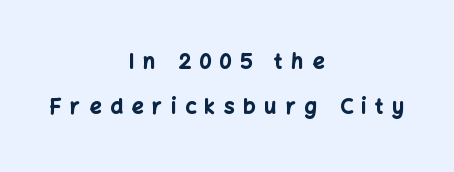
{"italic": "no", "bold": "yes", "underline": "no", "align": "center", "line_spacing": "loose", "line_spacing_ratio": 2.15, "letter_spacing": "wide", "letter_spacing_em": 0.42, "glyph_px": 21}
